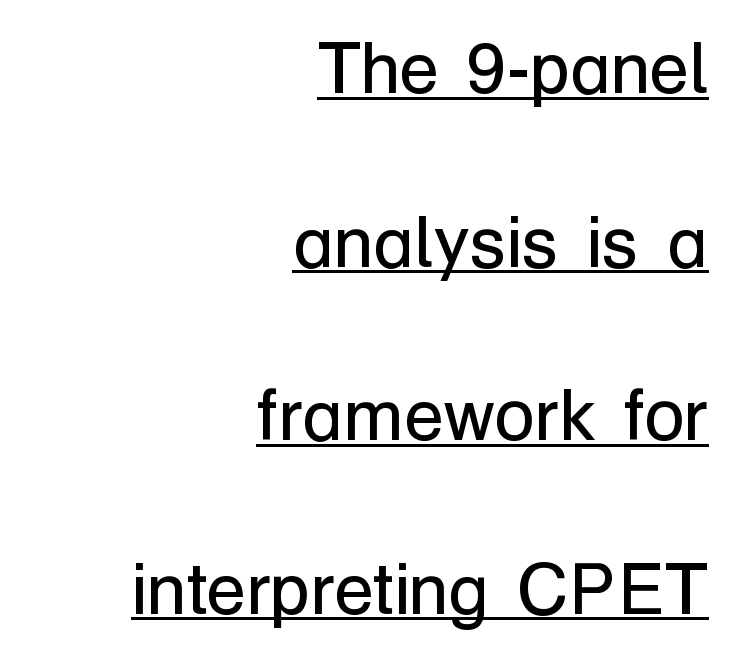
The image shows 72 px regular-weight sans-serif type, upright; set right-aligned, loose line spacing (2.41x), normal letter spacing, underlined; low stroke contrast and a medium x-height.
